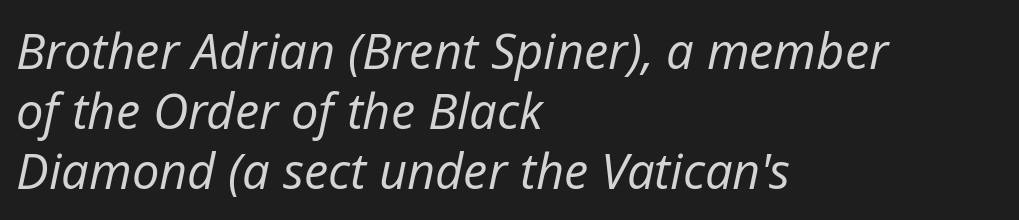
Words appear dense and cohesive because spacing is normal. The rendering anchors every line to the left-hand side. Is this a fixed-width face? No — the glyphs have proportional, varying widths. The letters look calm and open, with moderate or lighter stems.
